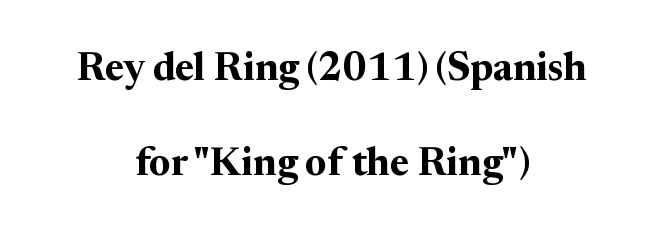
Q: Is the text bold? A: Yes.
Q: Is the text italic (slanted)? A: No, it is upright.
Q: Is the typeface a serif or a sans-serif typeface? A: Serif.
Q: Is the text underlined? A: No.
Q: How is the paragraph aligned? A: Centered.
Q: Is the spacing between letters normal or unusually wide? A: Normal.
Q: Is the spacing between lines tight, normal or loose? A: Loose.
Q: Width (condensed, normal, or wide)? A: Normal.
Q: Stroke contrast? A: Medium.
Q: x-height? A: Medium.
Q: Monospaced? A: No.
